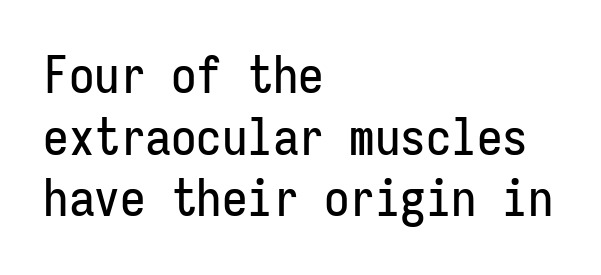
{"serif": "no", "italic": "no", "width": "condensed", "stroke_contrast": "low", "x_height": "medium", "monospaced": "yes", "underline": "no", "align": "left", "line_spacing_ratio": 1.21, "letter_spacing": "normal", "letter_spacing_em": 0.0, "glyph_px": 51}
